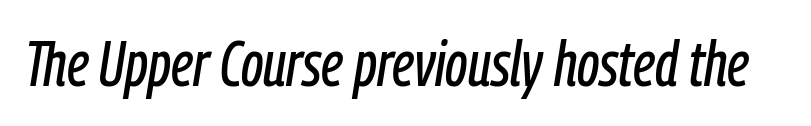
The image shows 63 px condensed type, italic (leaning right); set normal letter spacing, not underlined; low stroke contrast and a medium x-height.
